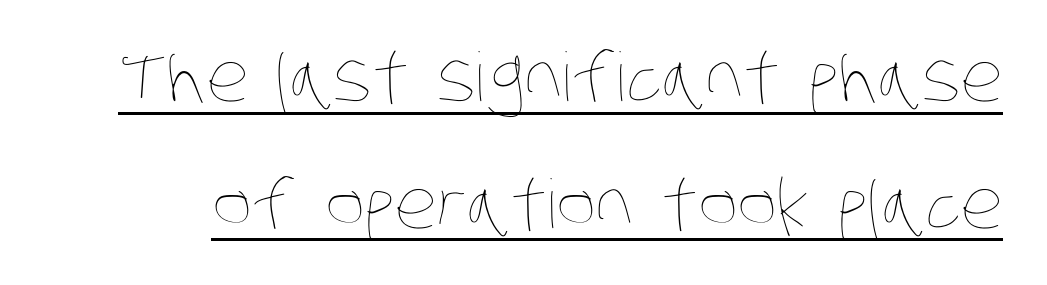
The image shows 67 px thin, condensed type; set line spacing 1.89x, normal letter spacing, underlined; low stroke contrast and a large x-height.
